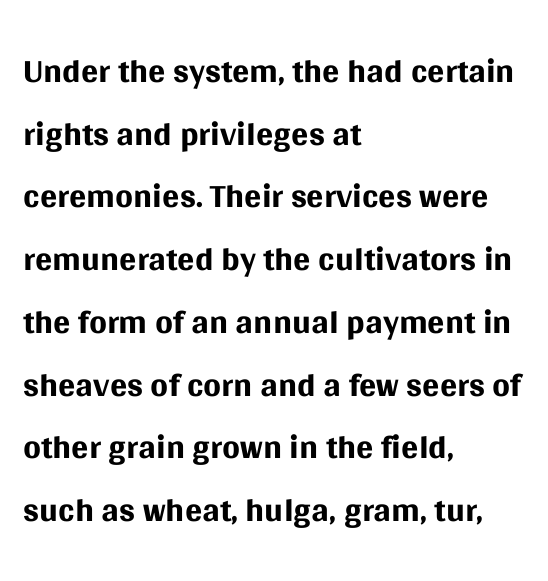
The image shows 51 px regular-weight sans-serif type, upright; set left-aligned, line spacing 1.23x, normal letter spacing, not underlined; medium stroke contrast and a large x-height.
